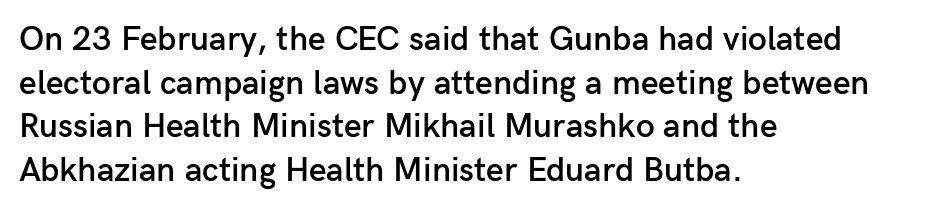
Note: no serifs on the glyphs. Rows of type keep a routine distance in the vertical direction. Compared with a centered layout, this one pins lines to the left instead. Notice how the stems are strictly vertical — no italics here. Short note: letters normally spaced. Moderately thickened strokes mark this as semibold type.
